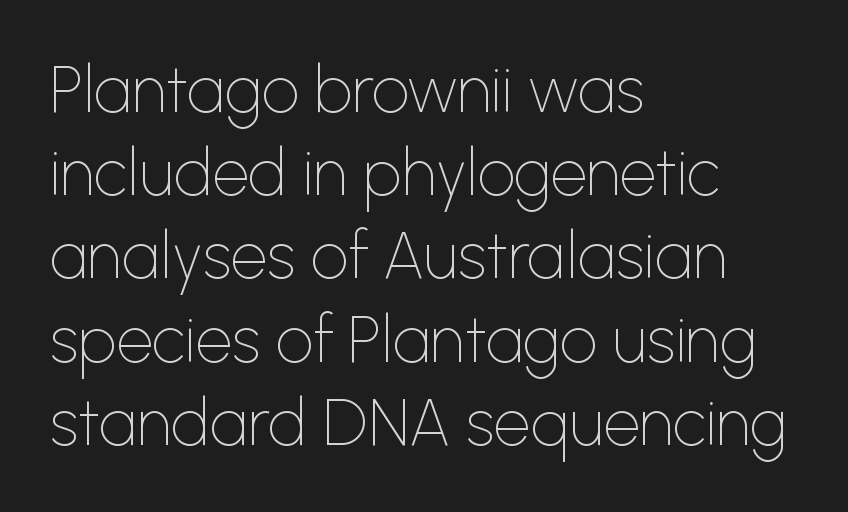
Q: Is the text bold? A: No.
Q: Is the text italic (slanted)? A: No, it is upright.
Q: Is the typeface a serif or a sans-serif typeface? A: Sans-serif.
Q: Is the text underlined? A: No.
Q: How is the paragraph aligned? A: Left-aligned.
Q: Is the spacing between letters normal or unusually wide? A: Normal.
Q: Is the spacing between lines tight, normal or loose? A: Normal.
Q: Width (condensed, normal, or wide)? A: Normal.
Q: Stroke contrast? A: Low.
Q: x-height? A: Medium.
Q: Monospaced? A: No.
